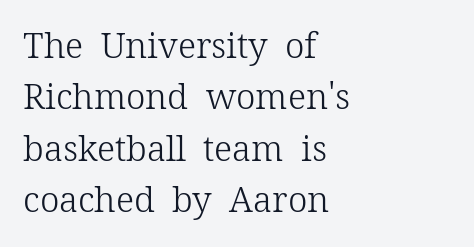
Q: Is the text bold? A: No.
Q: Is the text italic (slanted)? A: No, it is upright.
Q: Is the typeface a serif or a sans-serif typeface? A: Serif.
Q: Is the text underlined? A: No.
Q: How is the paragraph aligned? A: Left-aligned.
Q: Is the spacing between letters normal or unusually wide? A: Normal.
Q: Is the spacing between lines tight, normal or loose? A: Normal.
Q: Width (condensed, normal, or wide)? A: Normal.
Q: Stroke contrast? A: Low.
Q: x-height? A: Medium.
Q: Monospaced? A: No.
